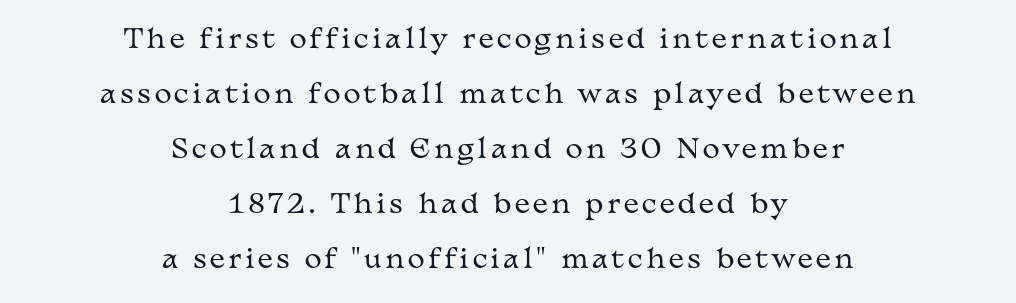
Q: Is the text bold? A: No.
Q: Is the text italic (slanted)? A: No, it is upright.
Q: Is the text underlined? A: No.
Q: How is the paragraph aligned? A: Centered.
Q: Is the spacing between lines tight, normal or loose? A: Loose.
